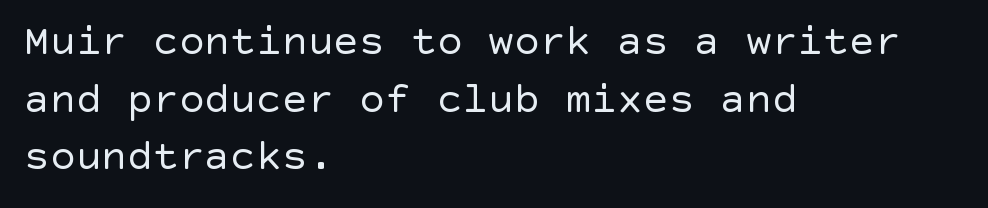
Q: Is the text bold? A: No.
Q: Is the text italic (slanted)? A: No, it is upright.
Q: Is the typeface a serif or a sans-serif typeface? A: Sans-serif.
Q: Is the text underlined? A: No.
Q: How is the paragraph aligned? A: Left-aligned.
Q: Is the spacing between letters normal or unusually wide? A: Normal.
Q: Is the spacing between lines tight, normal or loose? A: Normal.
Q: Width (condensed, normal, or wide)? A: Normal.
Q: x-height? A: Large.
